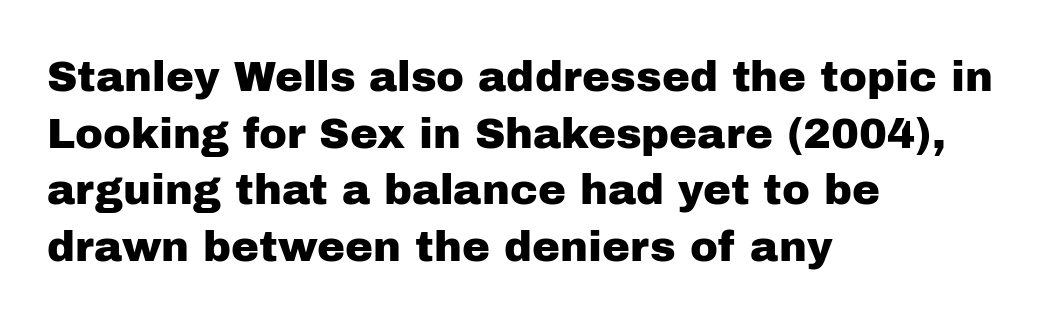
The image shows 42 px sans-serif type, upright; set left-aligned, normal line spacing (1.35x), normal letter spacing, not underlined; low stroke contrast and a medium x-height.
